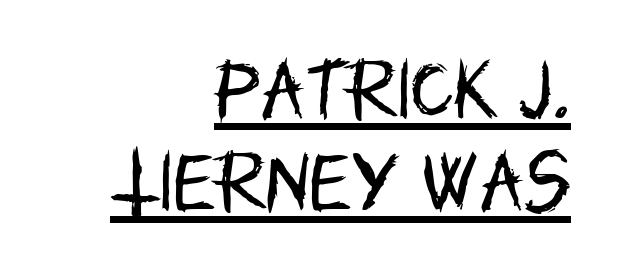
{"serif": "no", "italic": "no", "bold": "no", "weight": "regular", "width": "condensed", "stroke_contrast": "low", "x_height": "large", "monospaced": "no", "underline": "yes", "align": "right", "line_spacing": "normal", "line_spacing_ratio": 1.4, "letter_spacing": "normal", "letter_spacing_em": 0.0, "glyph_px": 66}
